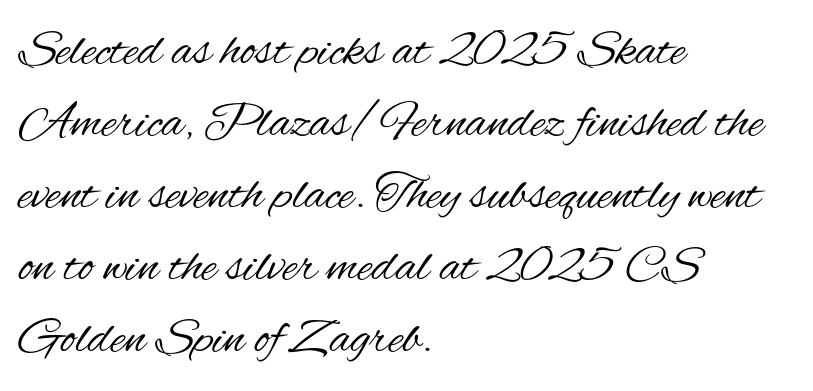
The image shows 51 px regular-weight, condensed sans-serif type; set left-aligned, normal line spacing (1.41x), normal letter spacing, not underlined; medium stroke contrast and a small x-height.
